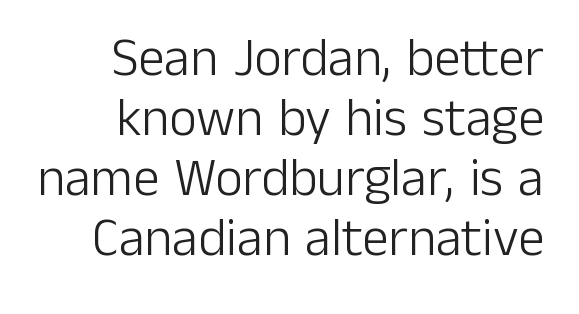
Q: Is the text bold? A: No.
Q: Is the text italic (slanted)? A: No, it is upright.
Q: Is the typeface a serif or a sans-serif typeface? A: Sans-serif.
Q: Is the text underlined? A: No.
Q: Is the spacing between letters normal or unusually wide? A: Normal.
Q: Is the spacing between lines tight, normal or loose? A: Tight.
Q: Width (condensed, normal, or wide)? A: Normal.
Q: Stroke contrast? A: Low.
Q: x-height? A: Medium.
Q: Monospaced? A: No.
